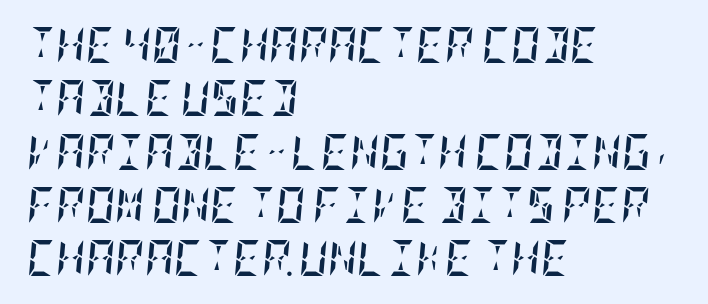
Each new line begins a customary step beneath the previous one. This rendering uses left alignment, leaving the right contour irregular. A typesetter would call this zero additional tracking. The lettering tilts uniformly, giving the passage an italic look.
